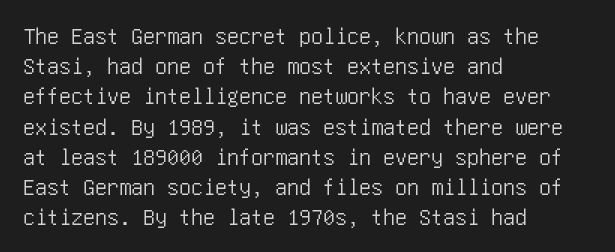
{"italic": "no", "underline": "no", "align": "left", "line_spacing": "normal", "line_spacing_ratio": 1.26, "letter_spacing": "normal", "letter_spacing_em": 0.0, "glyph_px": 24}
